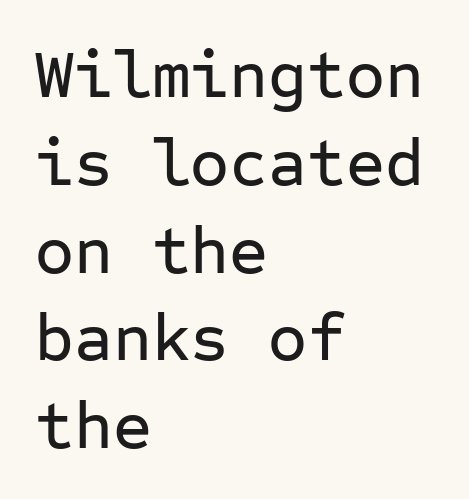
The image shows 67 px sans-serif type, upright, monospaced; set left-aligned, normal line spacing (1.31x), normal letter spacing, not underlined; low stroke contrast and a medium x-height.
